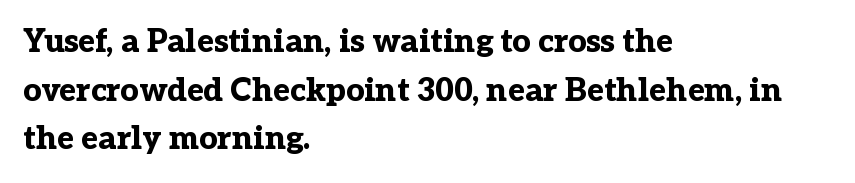
Q: Is the text bold? A: Yes.
Q: Is the text italic (slanted)? A: No, it is upright.
Q: Is the typeface a serif or a sans-serif typeface? A: Serif.
Q: Is the text underlined? A: No.
Q: How is the paragraph aligned? A: Left-aligned.
Q: Is the spacing between letters normal or unusually wide? A: Normal.
Q: Is the spacing between lines tight, normal or loose? A: Normal.
Q: Width (condensed, normal, or wide)? A: Normal.
Q: Stroke contrast? A: Low.
Q: x-height? A: Medium.
Q: Monospaced? A: No.
